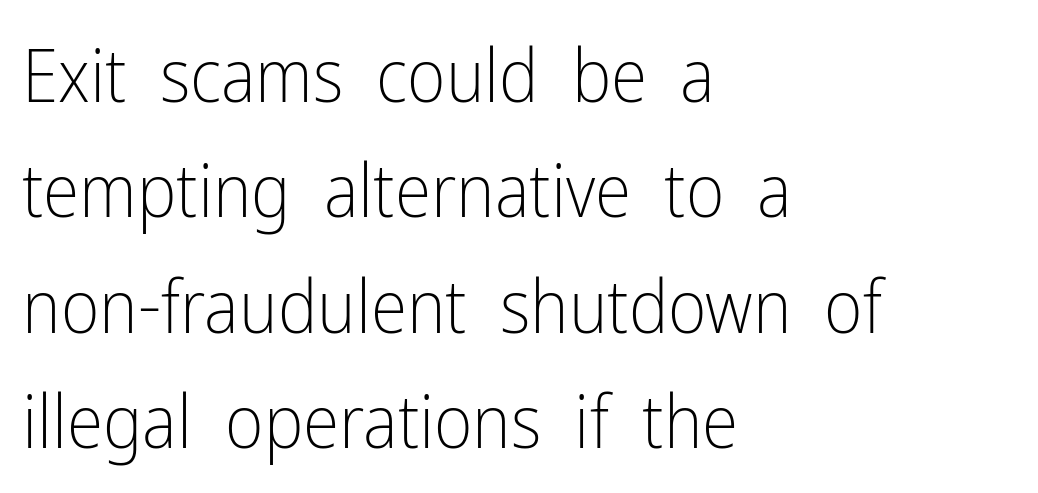
The image shows 74 px light, condensed sans-serif type, upright; set left-aligned, normal line spacing (1.56x), normal letter spacing, not underlined; low stroke contrast and a medium x-height.
